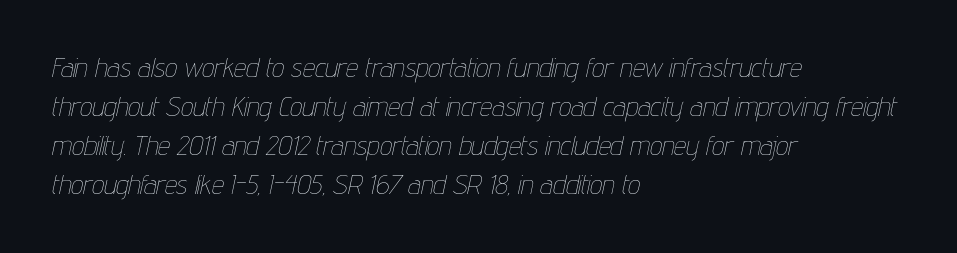
Q: Is the text bold? A: No.
Q: Is the text italic (slanted)? A: Yes, it leans right by about 12 degrees.
Q: Is the text underlined? A: No.
Q: How is the paragraph aligned? A: Left-aligned.
Q: Is the spacing between letters normal or unusually wide? A: Normal.
Q: Is the spacing between lines tight, normal or loose? A: Normal.
